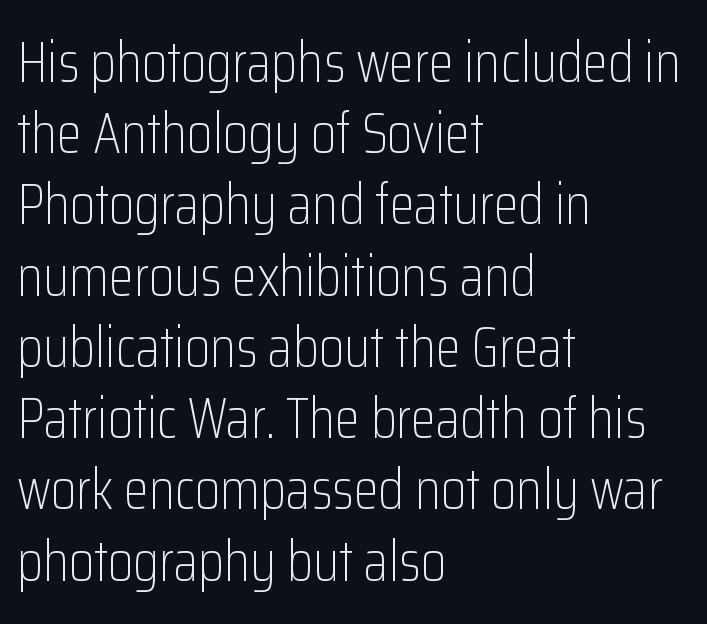
The image shows 57 px light, condensed sans-serif type, upright; set left-aligned, normal line spacing (1.25x), normal letter spacing, not underlined; low stroke contrast and a medium x-height.
